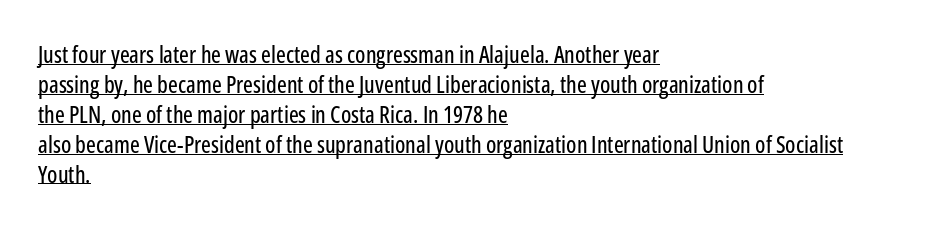
The image shows 23 px text type, upright; set left-aligned, normal line spacing (1.3x), normal letter spacing, underlined.
